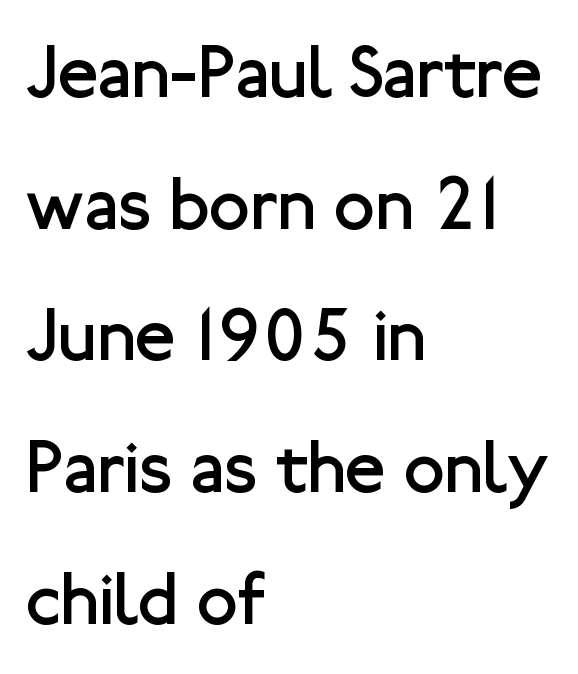
The image shows 74 px regular-weight sans-serif type, upright; set left-aligned, line spacing 1.78x, normal letter spacing, not underlined; low stroke contrast and a medium x-height.
